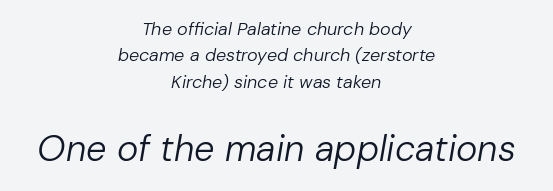
{"italic": "yes", "lean": "right", "slant_degrees": 10, "bold": "no", "weight": "regular", "width": "normal", "stroke_contrast": "low", "x_height": "medium", "monospaced": "no", "underline": "no", "align": "center", "line_spacing": "normal", "line_spacing_ratio": 1.47, "letter_spacing": "normal", "letter_spacing_em": 0.0, "larger_block": "second", "size_ratio": 2.0, "glyph_px": 36}
